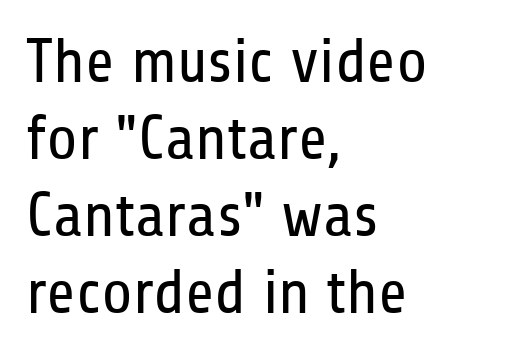
Q: Is the text bold? A: No.
Q: Is the text italic (slanted)? A: No, it is upright.
Q: Is the typeface a serif or a sans-serif typeface? A: Sans-serif.
Q: Is the text underlined? A: No.
Q: How is the paragraph aligned? A: Left-aligned.
Q: Is the spacing between letters normal or unusually wide? A: Normal.
Q: Width (condensed, normal, or wide)? A: Condensed.
Q: Stroke contrast? A: Low.
Q: x-height? A: Medium.
Q: Monospaced? A: No.
